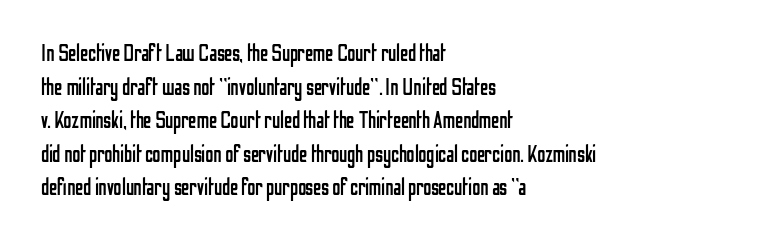
What stands out about the letter spacing? Nothing — it is the standard amount. Type without underlining. You can tell it's not italic because the verticals are truly vertical. Is there much room between lines? A standard amount, neither cramped nor airy.
